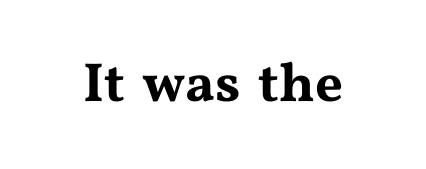
The image shows 55 px wide serif type, upright; set normal letter spacing, not underlined; medium stroke contrast and a medium x-height.
